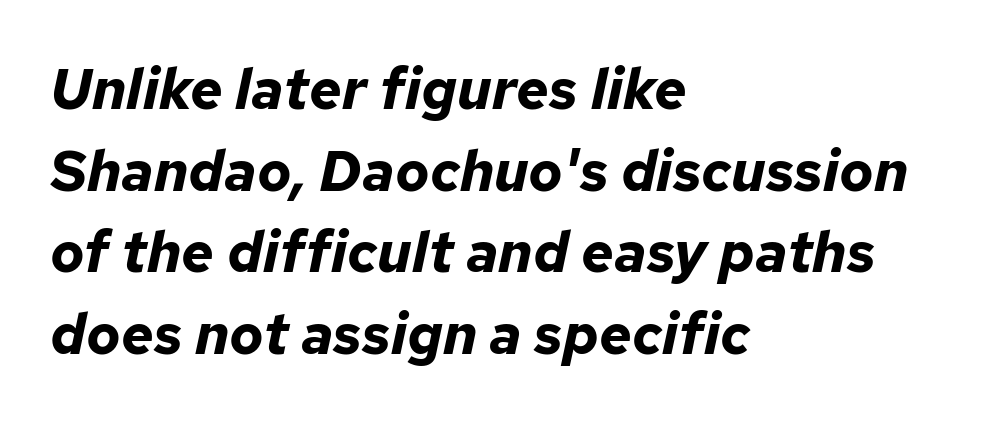
The image shows 57 px bold type, italic (leaning right); set left-aligned, normal line spacing (1.43x), normal letter spacing, not underlined; low stroke contrast and a medium x-height.
